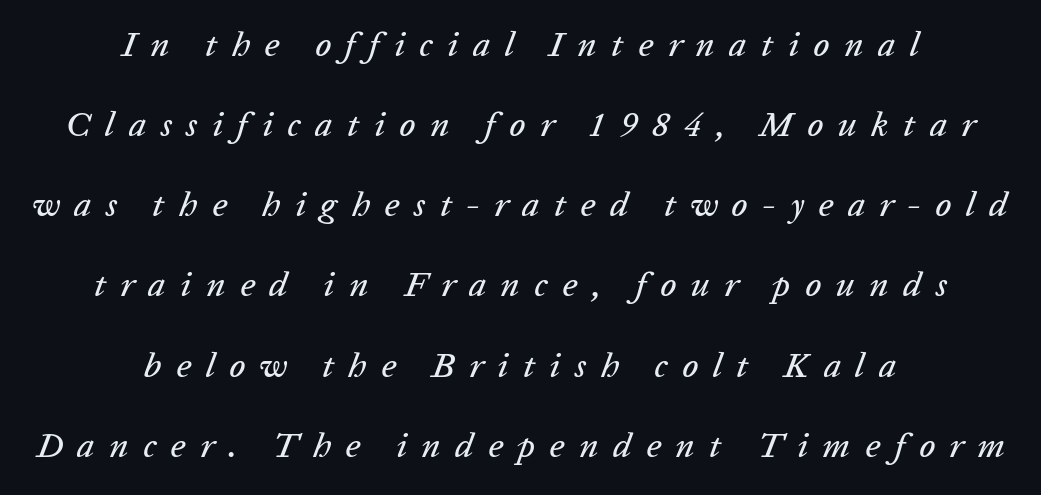
The image shows 35 px text type, italic (leaning right); set centered, loose line spacing (2.29x), unusually wide letter spacing (+0.41 em), not underlined; low stroke contrast and a medium x-height.
